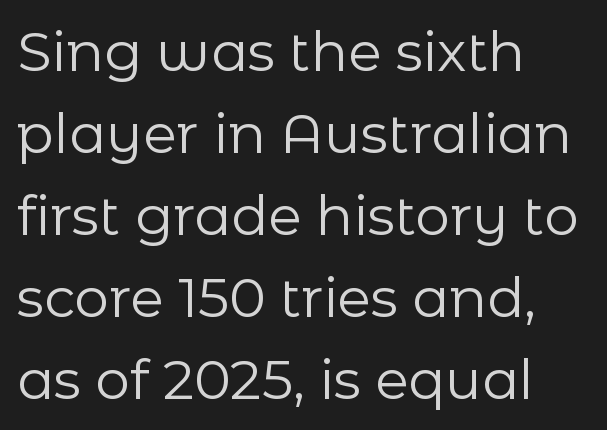
{"serif": "no", "italic": "no", "bold": "no", "weight": "regular", "width": "normal", "stroke_contrast": "low", "x_height": "medium", "monospaced": "no", "underline": "no", "align": "left", "line_spacing": "normal", "line_spacing_ratio": 1.49, "letter_spacing": "normal", "letter_spacing_em": 0.0, "glyph_px": 55}
